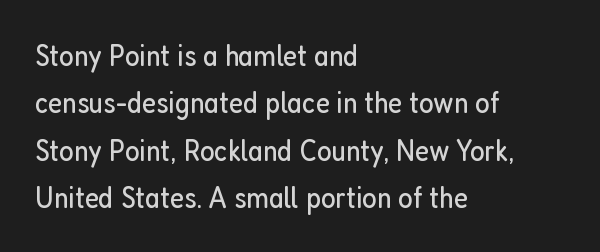
The type family on display is of the sans-serif kind. Decoration check: the copy has no underline. Baseline-to-baseline distance is the conventional proportion of letter height. Stroke mass is kept to a normal reading level or below. Horizontally, the lines are justified to the leading edge only. Proportional: the letters do not fall into vertical columns.
